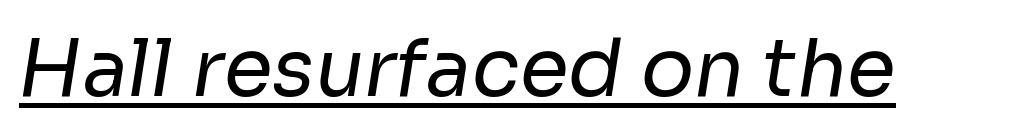
{"serif": "no", "bold": "no", "weight": "regular", "width": "normal", "stroke_contrast": "low", "x_height": "medium", "monospaced": "no", "underline": "yes", "letter_spacing": "normal", "letter_spacing_em": 0.0, "glyph_px": 79}
